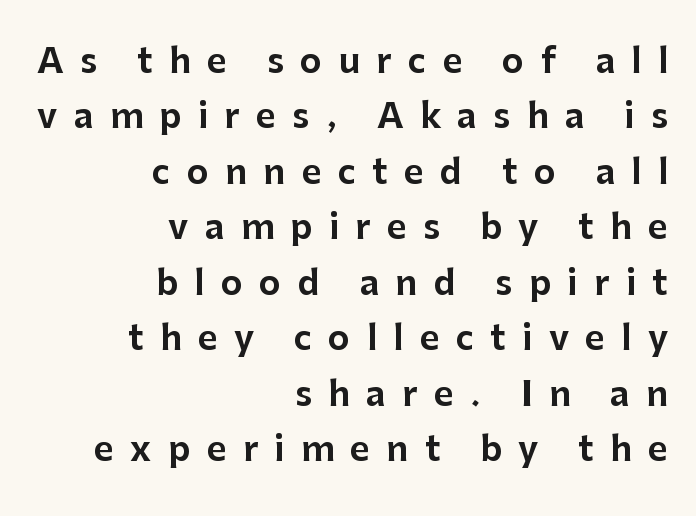
A typesetter would call this proportional, since set widths differ per character. Characters follow at a spacing far wider than the type designer built in. Horizontal alignment here is rightward, an uncommon choice for prose. If you drew a line through each stem, it would be perfectly vertical.
